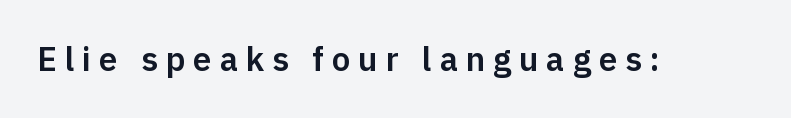
{"serif": "no", "italic": "no", "width": "normal", "stroke_contrast": "low", "x_height": "medium", "monospaced": "no", "underline": "no", "letter_spacing": "wide", "letter_spacing_em": 0.24, "glyph_px": 33}
